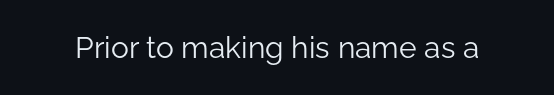
You can tell it's not italic because the verticals are truly vertical. Descender tails drop into unmarked territory. This is sans-serif lettering, the kind often seen on screens and signage. The passage shown is typed in a proportional face where columns would drift. Bold? No — there's no thickening of the strokes.
